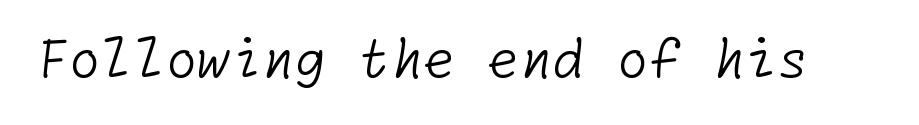
Q: Is the text bold? A: No.
Q: Is the typeface a serif or a sans-serif typeface? A: Sans-serif.
Q: Is the text underlined? A: No.
Q: Is the spacing between letters normal or unusually wide? A: Normal.
Q: Width (condensed, normal, or wide)? A: Normal.
Q: Stroke contrast? A: Low.
Q: x-height? A: Medium.
